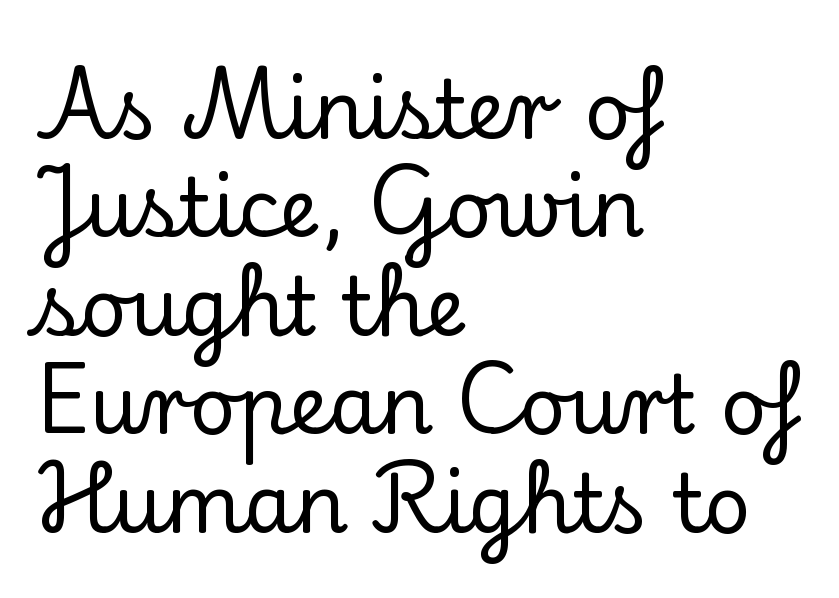
Reading down the block, your eye returns to a fixed left position each line. Think of a printed novel: that variable character pitch is what you see here. Beneath every word, the page is bare. Look at the bottom of the vertical strokes: they flare into serifs here. Compared with typical body copy, the letter spacing here is the same.
